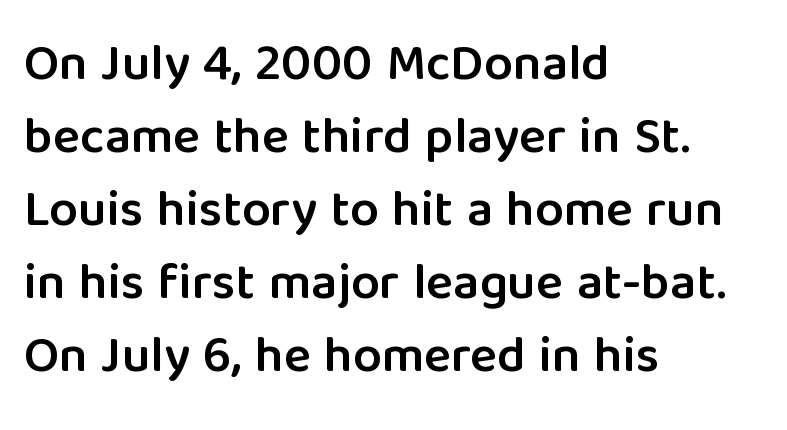
The image shows 51 px semibold sans-serif type, upright; set left-aligned, normal line spacing (1.43x), normal letter spacing, not underlined; low stroke contrast and a medium x-height.
